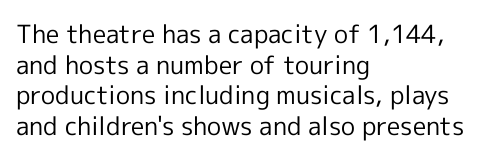
Q: Is the text bold? A: No.
Q: Is the text italic (slanted)? A: No, it is upright.
Q: Is the text underlined? A: No.
Q: How is the paragraph aligned? A: Left-aligned.
Q: Is the spacing between letters normal or unusually wide? A: Normal.
